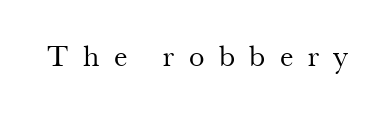
The image shows 31 px regular-weight serif type, upright; set unusually wide letter spacing (+0.47 em), not underlined; medium stroke contrast and a small x-height.
